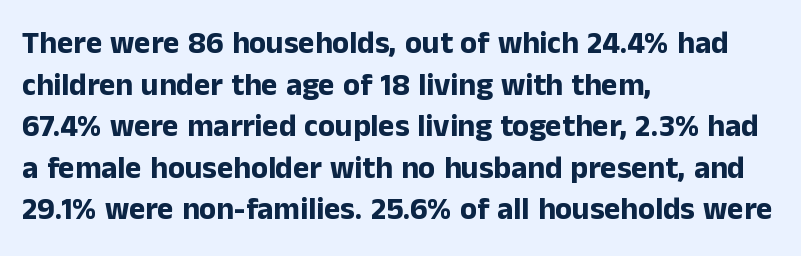
The passage shown is typed in a proportional face where columns would drift. No italicization has been applied; the sample stays upright. The passage shown is typeset with a sans-serif family. Underlining? Definitely not there. Heavy, bold letterforms. Left-aligned paragraph, ragged on the right.
